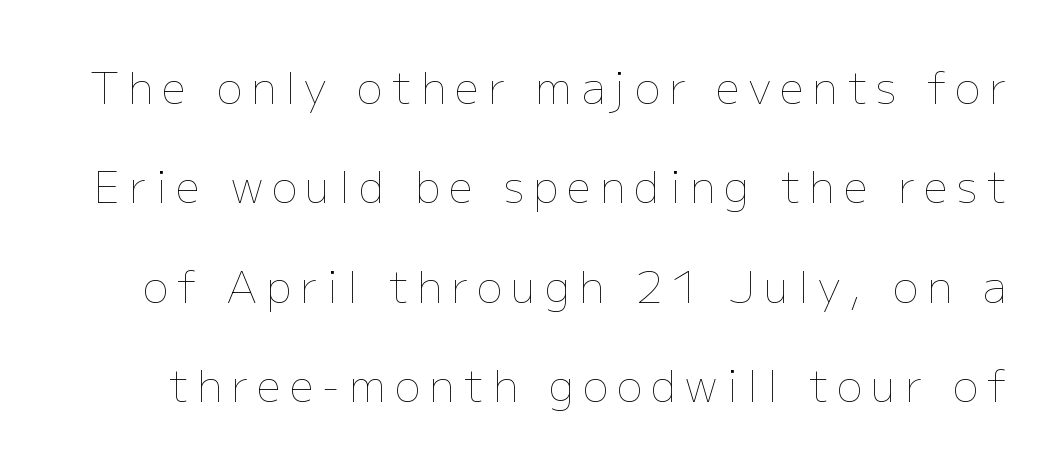
Q: Is the text bold? A: No.
Q: Is the text italic (slanted)? A: No, it is upright.
Q: Is the text underlined? A: No.
Q: Is the spacing between letters normal or unusually wide? A: Unusually wide.
Q: Is the spacing between lines tight, normal or loose? A: Loose.
Q: Width (condensed, normal, or wide)? A: Normal.
Q: Stroke contrast? A: Low.
Q: x-height? A: Medium.
Q: Monospaced? A: No.
